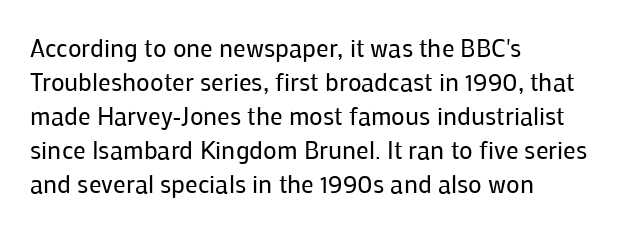
Q: Is the text bold? A: No.
Q: Is the text italic (slanted)? A: No, it is upright.
Q: Is the text underlined? A: No.
Q: How is the paragraph aligned? A: Left-aligned.
Q: Is the spacing between letters normal or unusually wide? A: Normal.
Q: Is the spacing between lines tight, normal or loose? A: Normal.
